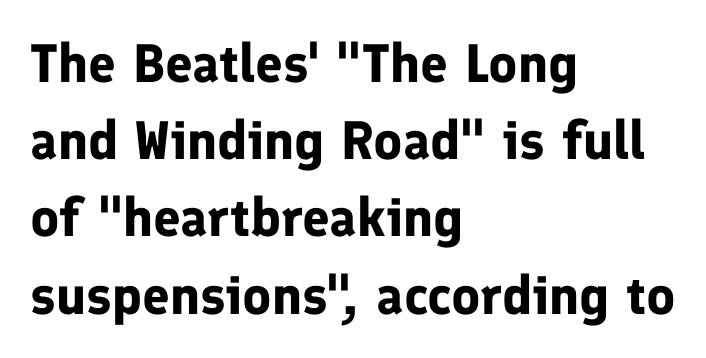
The image shows 54 px bold sans-serif type, upright; set left-aligned, normal line spacing (1.43x), normal letter spacing, not underlined; low stroke contrast and a medium x-height.
